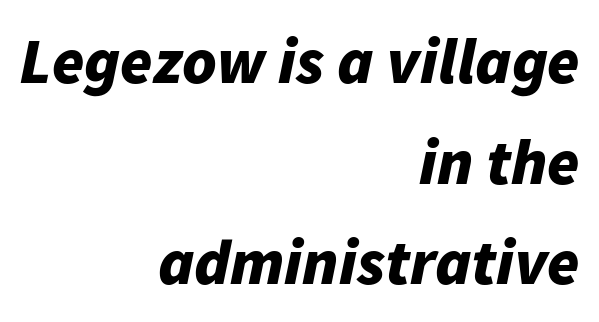
{"italic": "yes", "lean": "right", "slant_degrees": 11, "bold": "yes", "weight": "bold", "width": "normal", "stroke_contrast": "low", "x_height": "medium", "monospaced": "no", "underline": "no", "align": "right", "line_spacing": "normal", "line_spacing_ratio": 1.55, "letter_spacing": "normal", "letter_spacing_em": 0.0, "glyph_px": 65}
